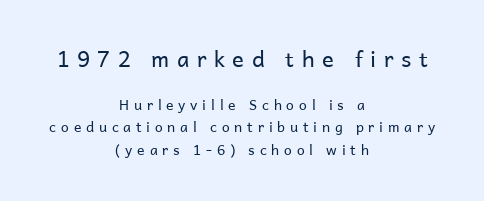
{"italic": "no", "bold": "no", "underline": "no", "align": "center", "line_spacing": "normal", "line_spacing_ratio": 1.58, "letter_spacing": "wide", "letter_spacing_em": 0.34, "larger_block": "first", "size_ratio": 1.57, "glyph_px": 22}
